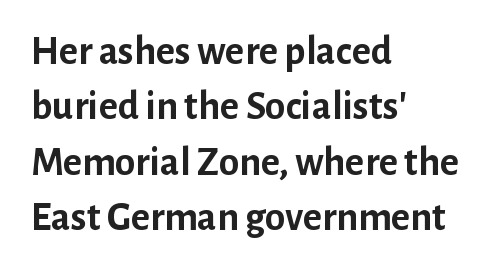
The image shows 41 px semibold sans-serif type, upright; set left-aligned, normal line spacing (1.35x), normal letter spacing, not underlined; low stroke contrast and a medium x-height.
